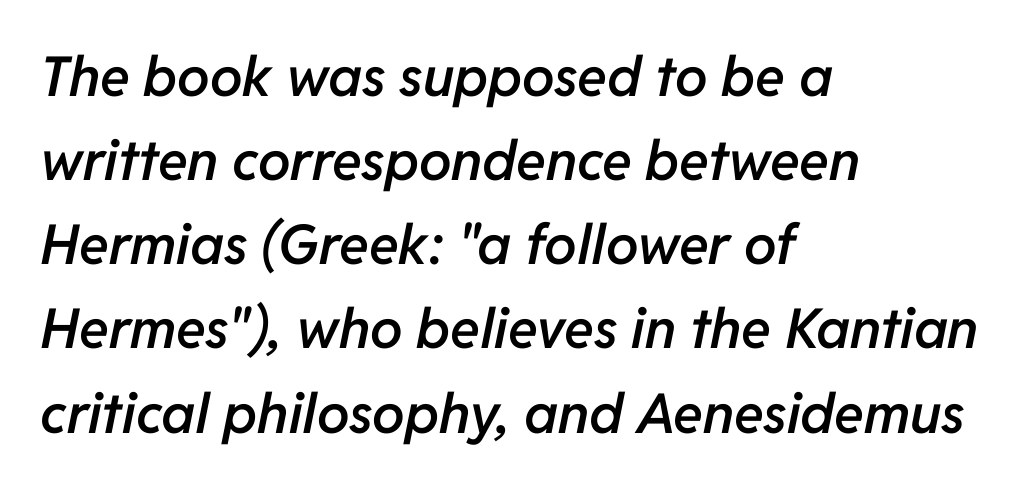
Q: Is the text bold? A: Semi-bold.
Q: Is the text italic (slanted)? A: Yes, it leans right by about 11 degrees.
Q: Is the text underlined? A: No.
Q: How is the paragraph aligned? A: Left-aligned.
Q: Is the spacing between letters normal or unusually wide? A: Normal.
Q: Is the spacing between lines tight, normal or loose? A: Normal.
Q: Width (condensed, normal, or wide)? A: Normal.
Q: Stroke contrast? A: Low.
Q: x-height? A: Medium.
Q: Monospaced? A: No.
